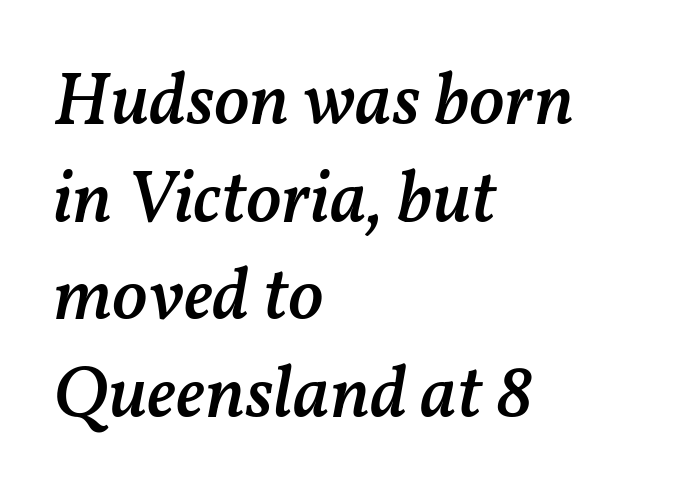
{"italic": "yes", "lean": "right", "slant_degrees": 11, "bold": "semi", "weight": "semibold", "width": "normal", "stroke_contrast": "medium", "x_height": "medium", "monospaced": "no", "underline": "no", "align": "left", "line_spacing": "normal", "line_spacing_ratio": 1.32, "letter_spacing": "normal", "letter_spacing_em": 0.0, "glyph_px": 74}
